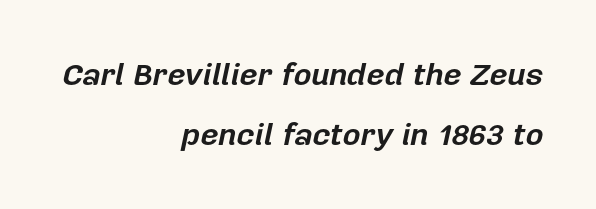
Strong, thick strokes mark this as bold type. You could not count columns in this text — the font is proportionally spaced. One glance says open: line gaps are wider than usual. Lines of text with bare space underneath. Caption: multi-line text, flush right, ragged left.
